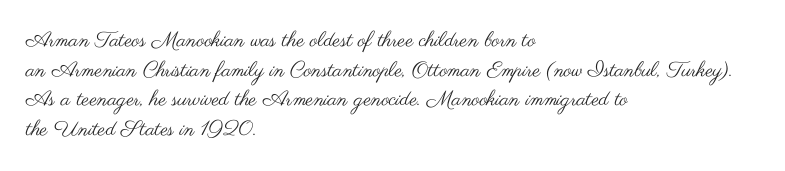
Quick note: underline off. The text block is weighted toward the left margin, trailing off unevenly rightward. This rendering leaves character spacing at its baseline value. Vertical spacing — default.
